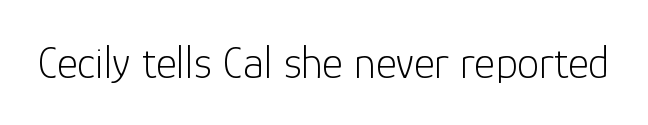
The text was rendered using a sans face with plain stroke endings. Tracking value appears to be zero — textbook default spacing. The cut favours lightness, reaching ordinary text weight at its darkest. This is the regular roman posture of the typeface. Spacing verdict: proportional, widths tailored to each character.
